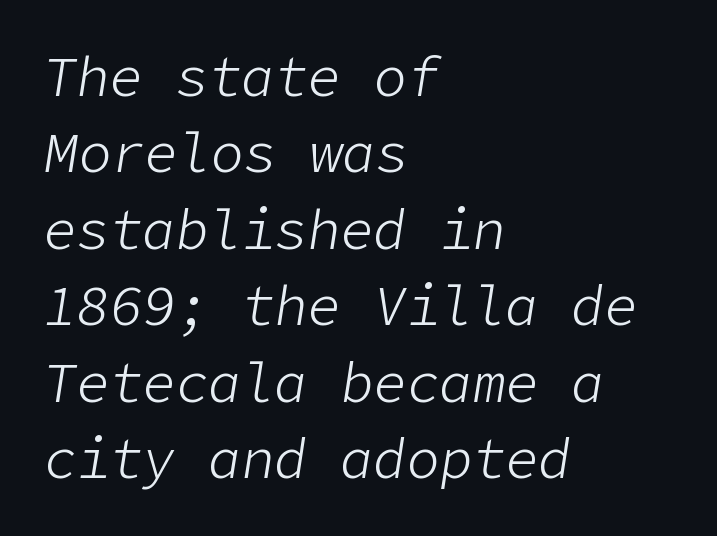
The image shows 55 px light type, italic (leaning right); set left-aligned, normal line spacing (1.39x), normal letter spacing, not underlined; low stroke contrast and a medium x-height.
